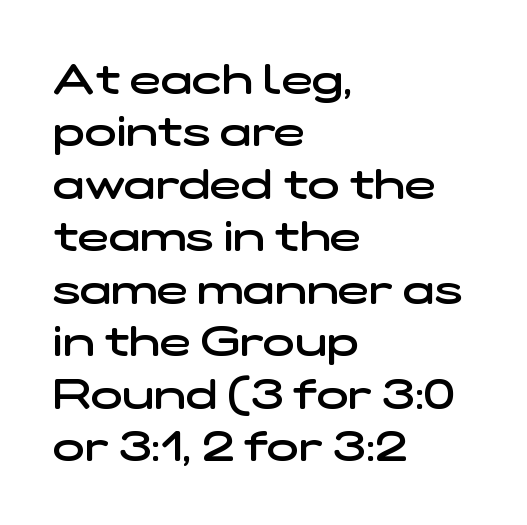
{"serif": "no", "bold": "semi", "weight": "semibold", "width": "wide", "stroke_contrast": "low", "x_height": "medium", "monospaced": "no", "underline": "no", "align": "left", "line_spacing": "normal", "line_spacing_ratio": 1.25, "letter_spacing": "normal", "letter_spacing_em": 0.0, "glyph_px": 42}
